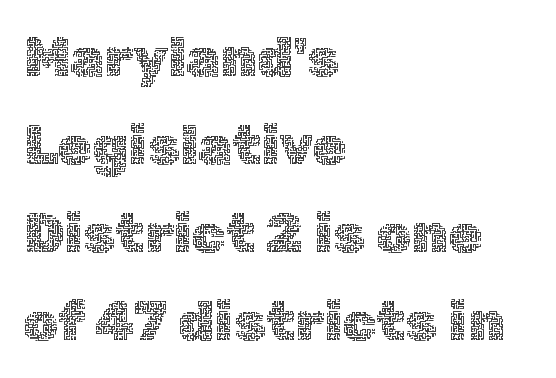
Q: Is the text bold? A: No.
Q: Is the text italic (slanted)? A: No, it is upright.
Q: Is the text underlined? A: No.
Q: How is the paragraph aligned? A: Left-aligned.
Q: Is the spacing between letters normal or unusually wide? A: Normal.
Q: Is the spacing between lines tight, normal or loose? A: Normal.
Q: Width (condensed, normal, or wide)? A: Normal.
Q: x-height? A: Medium.
Q: Monospaced? A: No.
